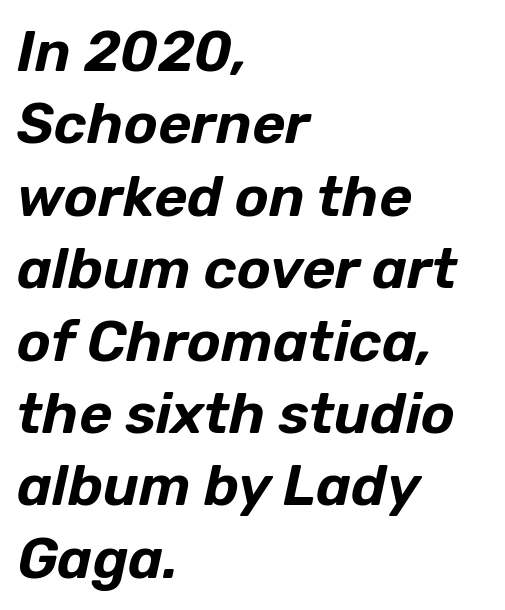
{"italic": "yes", "lean": "right", "slant_degrees": 12, "width": "normal", "stroke_contrast": "low", "x_height": "medium", "monospaced": "no", "underline": "no", "align": "left", "line_spacing": "normal", "line_spacing_ratio": 1.27, "letter_spacing": "normal", "letter_spacing_em": 0.0, "glyph_px": 57}
